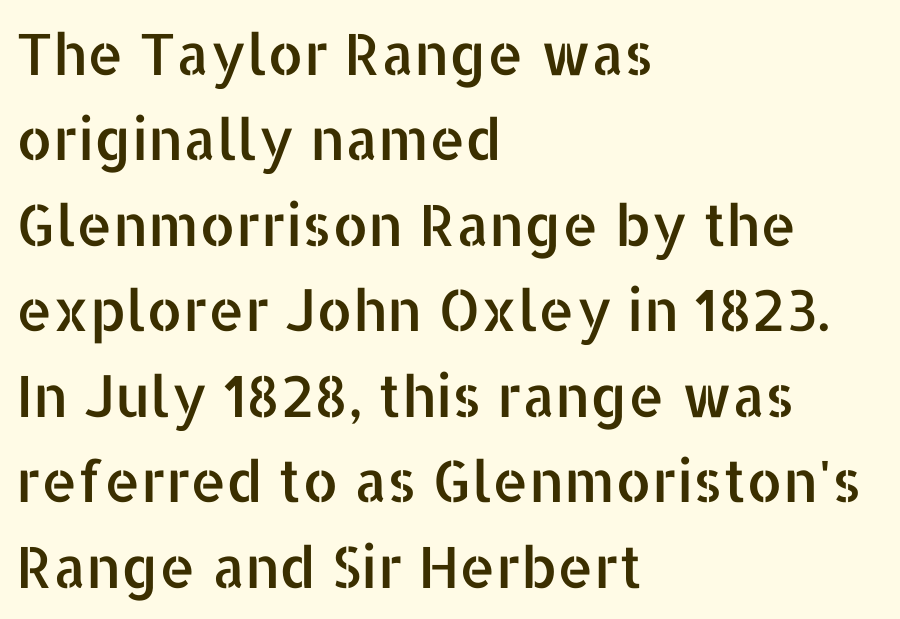
{"serif": "no", "italic": "no", "width": "normal", "stroke_contrast": "low", "x_height": "medium", "monospaced": "no", "underline": "no", "align": "left", "line_spacing": "normal", "line_spacing_ratio": 1.5, "letter_spacing": "normal", "letter_spacing_em": 0.0, "glyph_px": 57}
